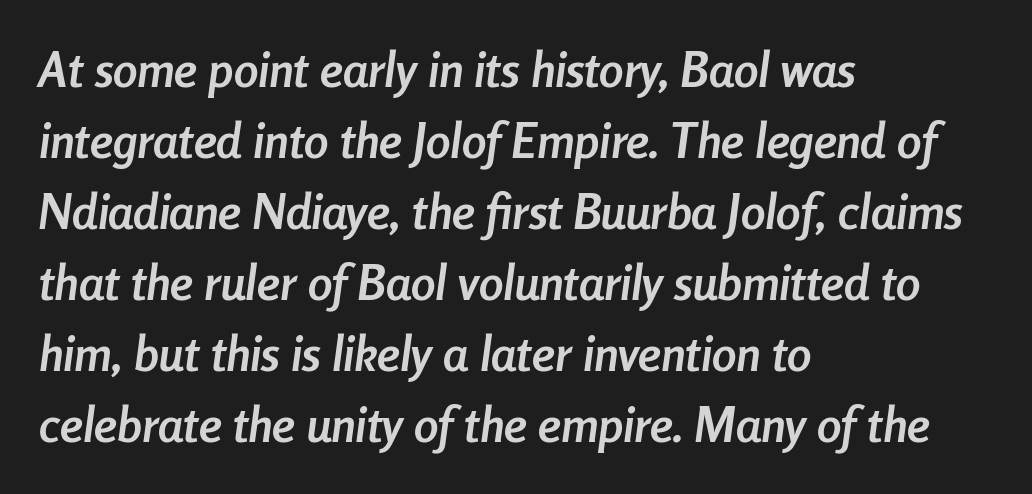
The image shows 49 px semibold, condensed type, italic (leaning right); set left-aligned, normal line spacing (1.45x), normal letter spacing, not underlined; low stroke contrast and a medium x-height.
